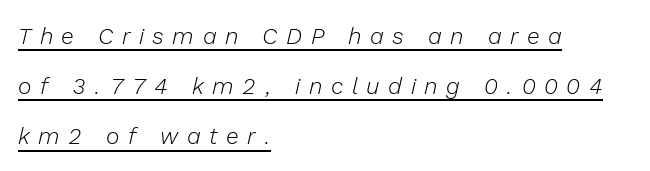
Q: Is the text bold? A: No.
Q: Is the text italic (slanted)? A: Yes, it leans right by about 13 degrees.
Q: Is the text underlined? A: Yes.
Q: How is the paragraph aligned? A: Left-aligned.
Q: Is the spacing between letters normal or unusually wide? A: Unusually wide.
Q: Is the spacing between lines tight, normal or loose? A: Loose.
